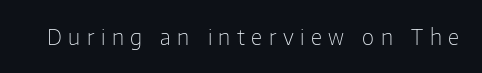
{"italic": "no", "bold": "no", "underline": "no", "letter_spacing": "wide", "letter_spacing_em": 0.31, "glyph_px": 21}
